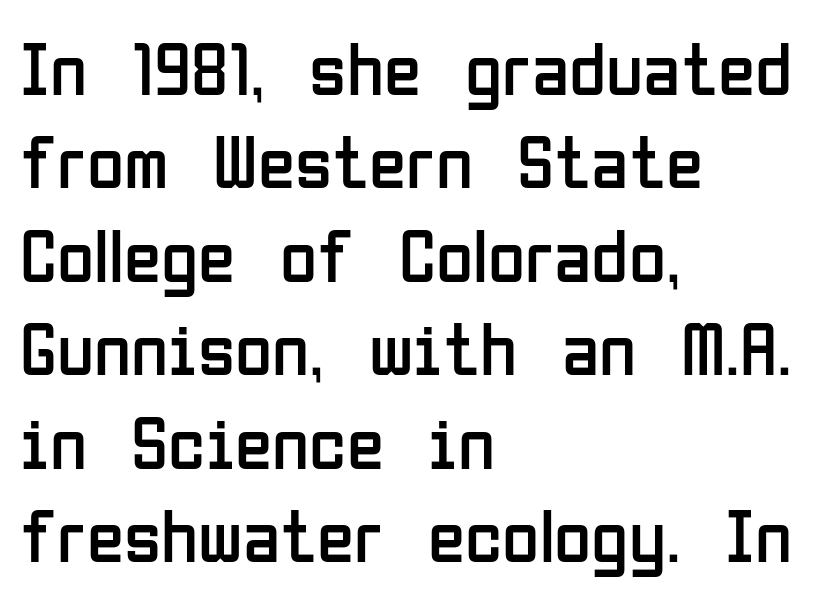
The type sits square on the baseline with zero lean. The face used here is rendered with its standard letterfit. A light-to-regular cut is what we see here. In terms of letterform style, serifs are entirely absent.
